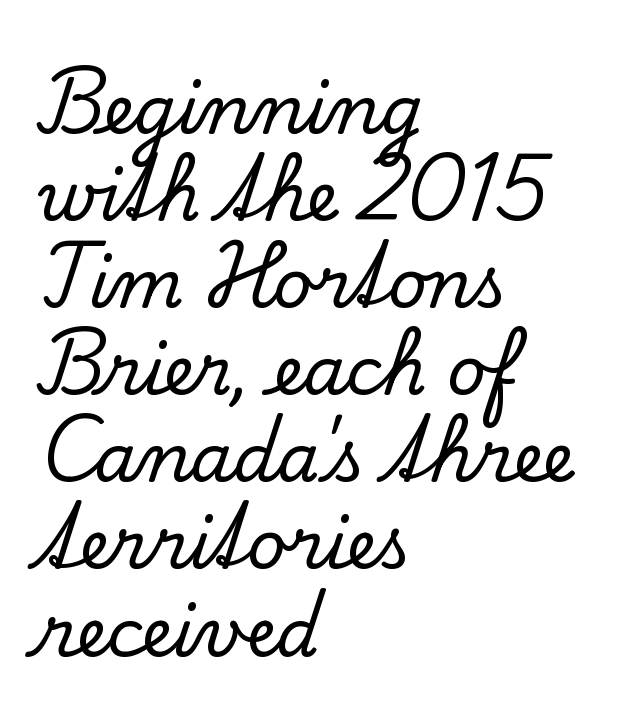
Q: Is the text italic (slanted)? A: Yes.
Q: Is the typeface a serif or a sans-serif typeface? A: Serif.
Q: Is the text underlined? A: No.
Q: How is the paragraph aligned? A: Left-aligned.
Q: Is the spacing between letters normal or unusually wide? A: Normal.
Q: Is the spacing between lines tight, normal or loose? A: Normal.
Q: Width (condensed, normal, or wide)? A: Normal.
Q: Stroke contrast? A: Low.
Q: x-height? A: Small.
Q: Monospaced? A: No.
